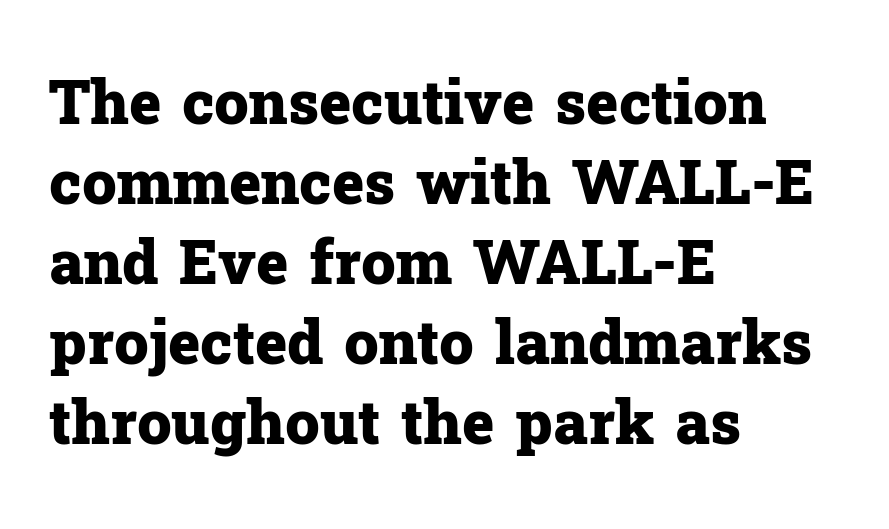
The image shows 61 px heavy serif type, upright; set left-aligned, normal line spacing (1.31x), normal letter spacing, not underlined; low stroke contrast and a medium x-height.
